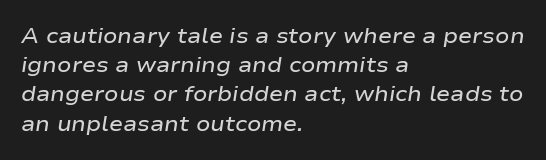
The image shows 21 px text type, italic (leaning right); set left-aligned, normal line spacing (1.39x), normal letter spacing, not underlined.
